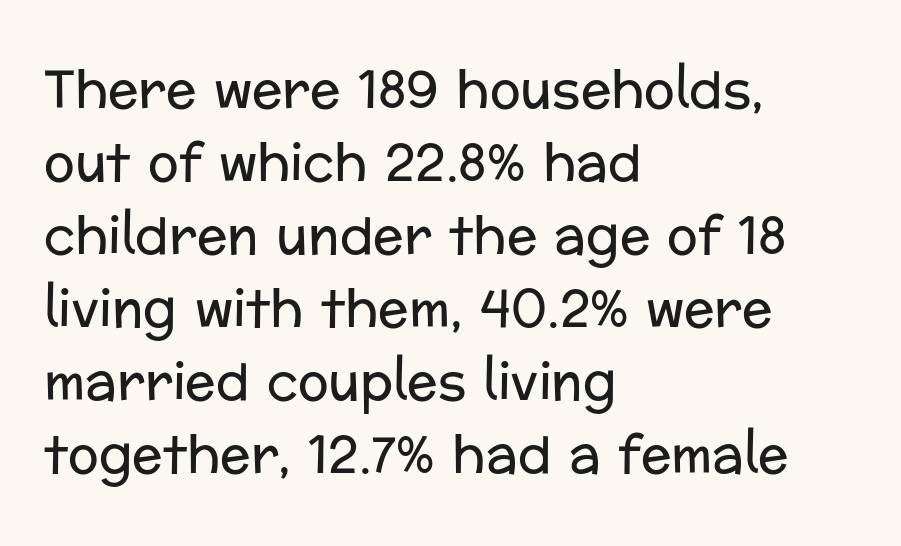
The image shows 51 px regular-weight sans-serif type, upright; set left-aligned, normal line spacing (1.43x), normal letter spacing, not underlined; low stroke contrast and a medium x-height.
